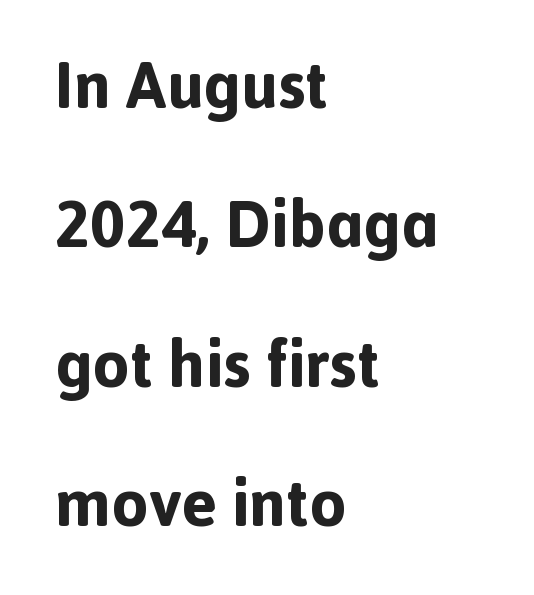
Varying glyph widths throughout — classic text-font behaviour. The foot of each line stays bare and open. These lines are set flush left with a ragged right edge. This block would shrink considerably if given ordinary leading; it's expanded now.
